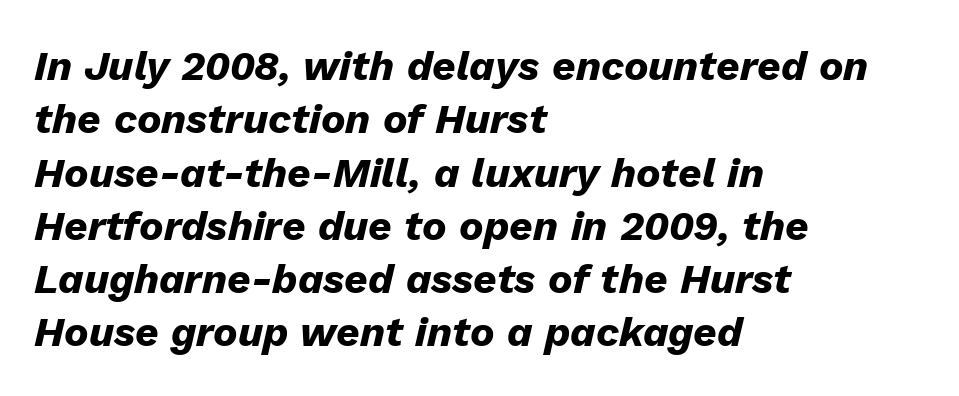
These lines sit exactly where default settings would place them. The face used here has a pronounced slope to its letters. Compared with a centered layout, this one pins lines to the left instead. Character widths vary here, with narrow letters taking less room than wide ones. Underline: absent.
